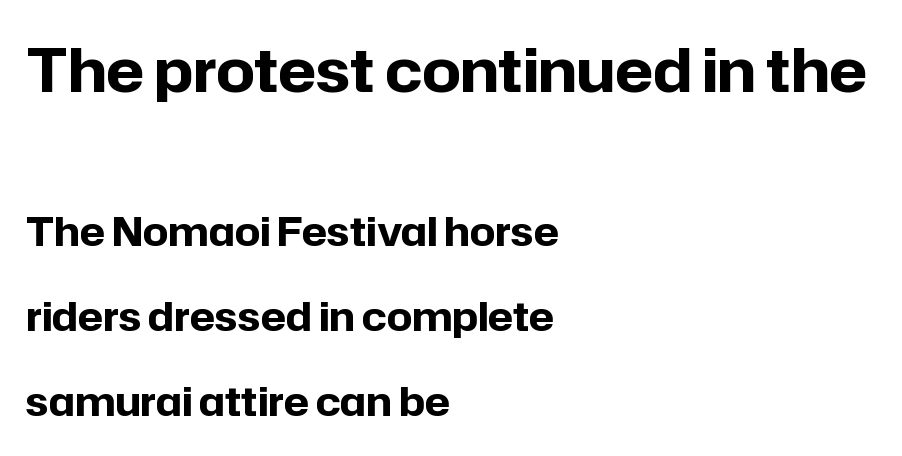
{"serif": "no", "italic": "no", "bold": "yes", "weight": "bold", "width": "normal", "stroke_contrast": "low", "x_height": "medium", "monospaced": "no", "underline": "no", "align": "left", "line_spacing": "loose", "line_spacing_ratio": 2.13, "letter_spacing": "normal", "letter_spacing_em": 0.0, "larger_block": "first", "size_ratio": 1.5, "glyph_px": 60}
